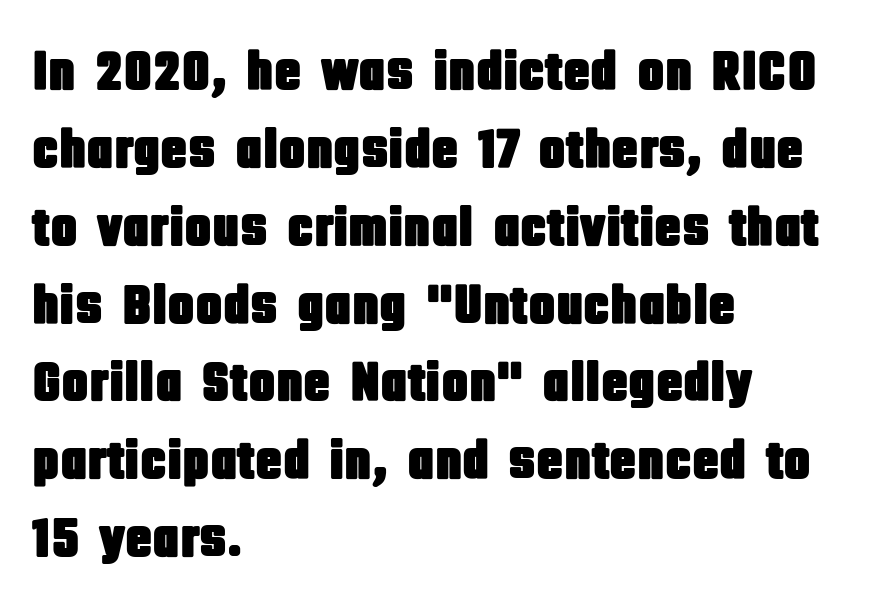
{"serif": "no", "italic": "no", "width": "condensed", "stroke_contrast": "low", "x_height": "large", "monospaced": "no", "underline": "no", "align": "left", "line_spacing": "normal", "line_spacing_ratio": 1.39, "letter_spacing": "normal", "letter_spacing_em": 0.0, "glyph_px": 56}
